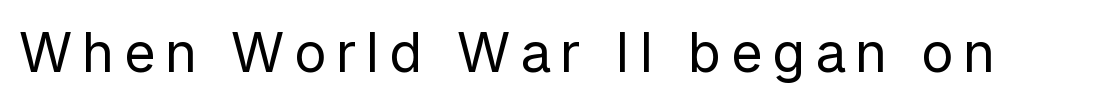
Q: Is the text bold? A: No.
Q: Is the text italic (slanted)? A: No, it is upright.
Q: Is the typeface a serif or a sans-serif typeface? A: Sans-serif.
Q: Is the text underlined? A: No.
Q: Width (condensed, normal, or wide)? A: Normal.
Q: Stroke contrast? A: Low.
Q: x-height? A: Medium.
Q: Monospaced? A: No.
